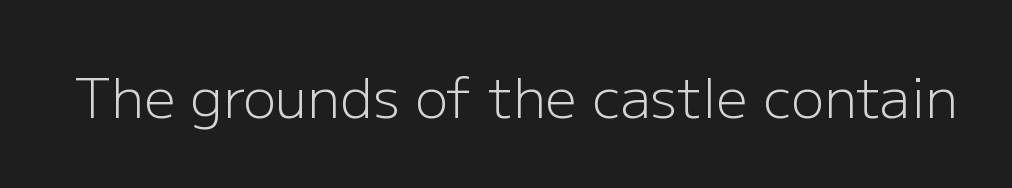
The image shows 55 px light sans-serif type, upright; set normal letter spacing, not underlined; low stroke contrast and a medium x-height.
